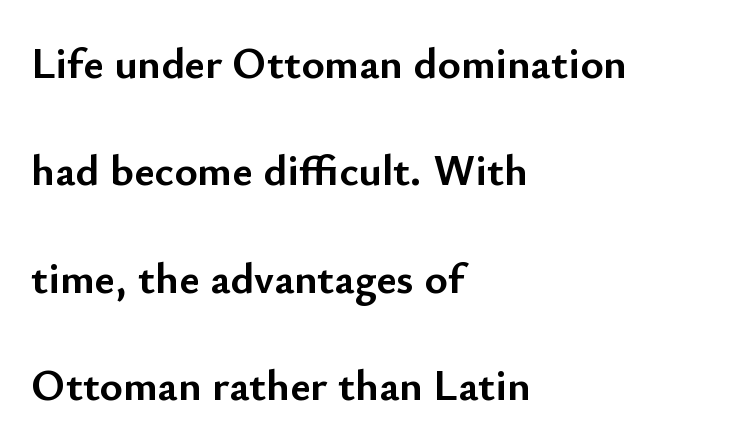
The image shows 44 px semibold sans-serif type, upright; set left-aligned, loose line spacing (2.44x), normal letter spacing, not underlined; low stroke contrast and a small x-height.
